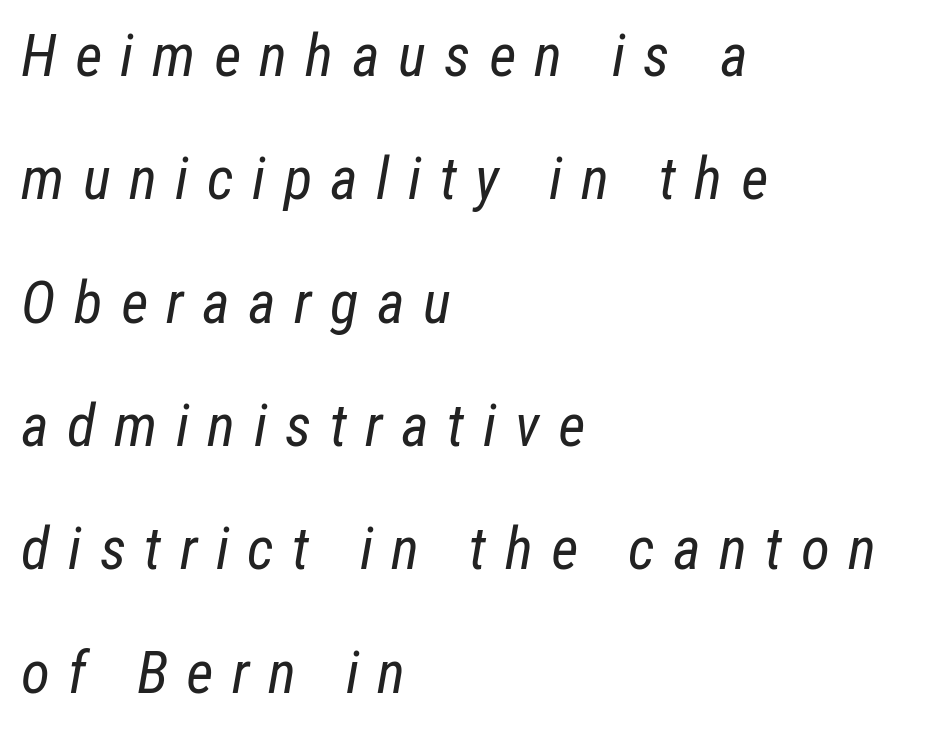
Q: Is the text bold? A: No.
Q: Is the text italic (slanted)? A: Yes, it leans right by about 12 degrees.
Q: Is the text underlined? A: No.
Q: How is the paragraph aligned? A: Left-aligned.
Q: Is the spacing between letters normal or unusually wide? A: Unusually wide.
Q: Is the spacing between lines tight, normal or loose? A: Loose.
Q: Width (condensed, normal, or wide)? A: Condensed.
Q: Stroke contrast? A: Low.
Q: x-height? A: Medium.
Q: Monospaced? A: No.
